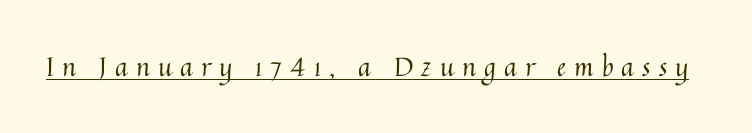
Q: Is the text bold? A: No.
Q: Is the text underlined? A: Yes.
Q: Is the spacing between letters normal or unusually wide? A: Unusually wide.
